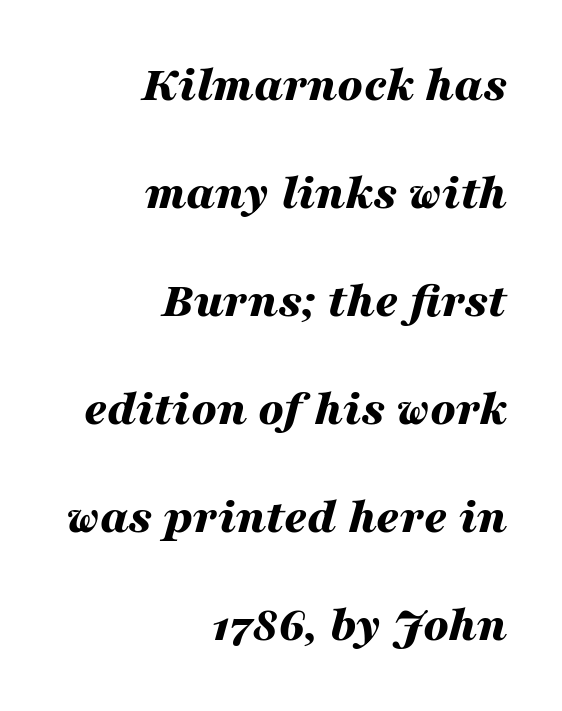
Every row of glyphs terminates at an identical x-position on the right. No extra tracking has been applied to these lines. Looks like regular typesetting: each glyph gets only the width it needs. The designer dialed line spacing up above the default. Is the type bold? Yes — the strokes are clearly thick and heavy.
